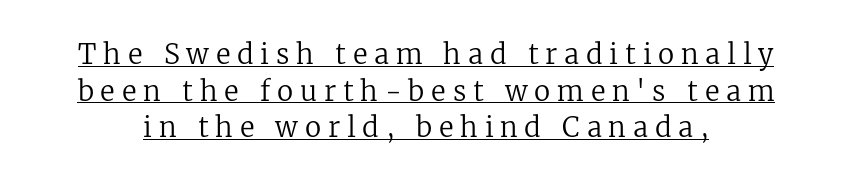
The cut favours lightness, reaching ordinary text weight at its darkest. Rendered with straight, roman letterforms. Honestly, the letter spacing is so wide it's the main thing you notice. Each line of the rendering has a horizontal stroke beneath the glyphs. If you measured baseline to baseline, you'd find a middling distance.
